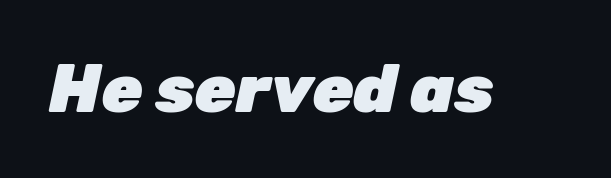
The image shows 67 px heavy type, italic (leaning right); set normal letter spacing, not underlined; low stroke contrast and a medium x-height.
